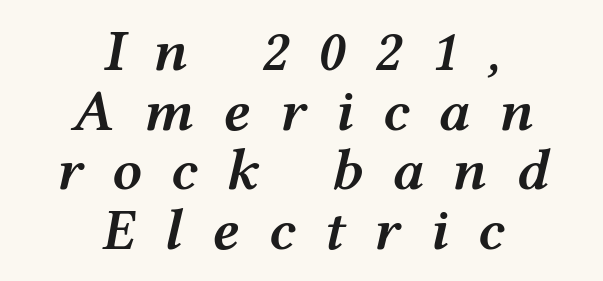
Q: Is the text bold? A: Semi-bold.
Q: Is the text italic (slanted)? A: Yes, it leans right by about 12 degrees.
Q: Is the text underlined? A: No.
Q: How is the paragraph aligned? A: Centered.
Q: Is the spacing between letters normal or unusually wide? A: Unusually wide.
Q: Is the spacing between lines tight, normal or loose? A: Tight.
Q: Width (condensed, normal, or wide)? A: Wide.
Q: Stroke contrast? A: Medium.
Q: x-height? A: Medium.
Q: Monospaced? A: No.
